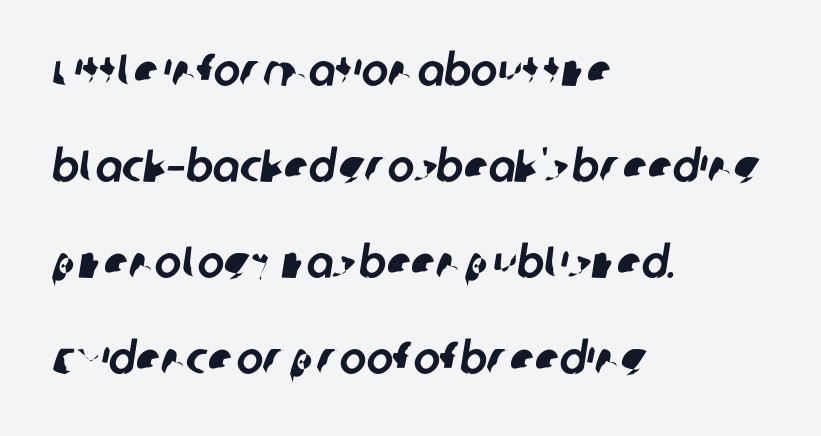
Q: Is the typeface a serif or a sans-serif typeface? A: Sans-serif.
Q: Is the text underlined? A: No.
Q: How is the paragraph aligned? A: Left-aligned.
Q: Is the spacing between letters normal or unusually wide? A: Normal.
Q: Is the spacing between lines tight, normal or loose? A: Loose.
Q: Width (condensed, normal, or wide)? A: Normal.
Q: Stroke contrast? A: Low.
Q: x-height? A: Large.
Q: Monospaced? A: No.
